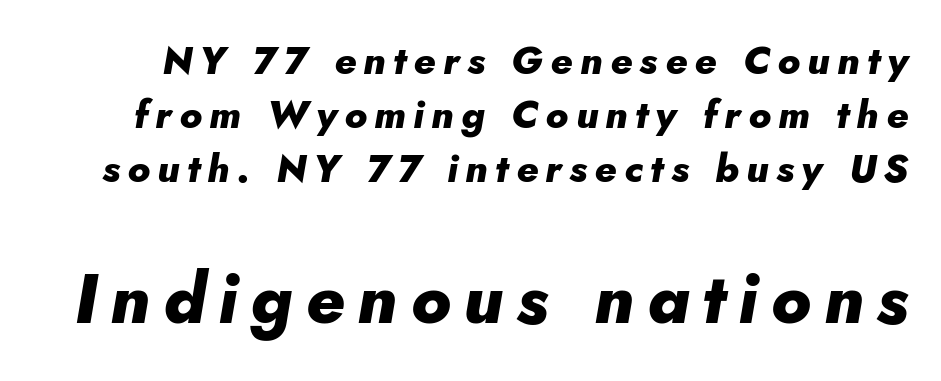
Q: Is the text bold? A: Yes.
Q: Is the text italic (slanted)? A: Yes, it leans right by about 10 degrees.
Q: Is the text underlined? A: No.
Q: Is the spacing between lines tight, normal or loose? A: Normal.
Q: Which block of text is set in a larger size, the first (top) or the second (bottom)? A: The second (bottom) one.
Q: Width (condensed, normal, or wide)? A: Normal.
Q: Stroke contrast? A: Low.
Q: x-height? A: Small.
Q: Monospaced? A: No.
